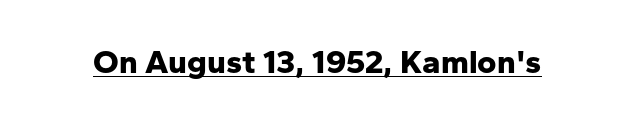
Q: Is the text bold? A: Yes.
Q: Is the text italic (slanted)? A: No, it is upright.
Q: Is the typeface a serif or a sans-serif typeface? A: Sans-serif.
Q: Is the text underlined? A: Yes.
Q: Is the spacing between letters normal or unusually wide? A: Normal.
Q: Width (condensed, normal, or wide)? A: Normal.
Q: Stroke contrast? A: Low.
Q: x-height? A: Medium.
Q: Monospaced? A: No.
